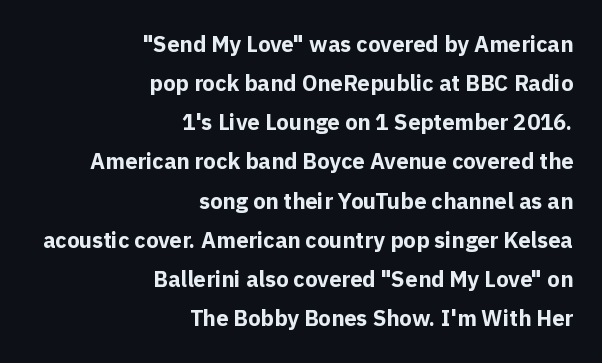
Words float on clear page, feet unadorned. The text block is weighted toward the right margin, trailing off unevenly leftward. Thick stems and heavy bowls — unmistakably bold. What stands out about the letter spacing? Nothing — it is the standard amount. Italic? Not at all — the glyphs are vertical.
